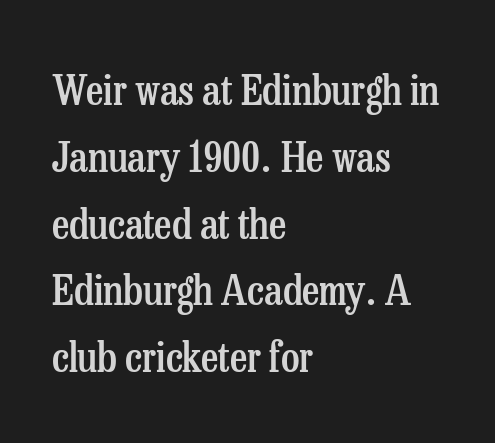
{"serif": "yes", "italic": "no", "bold": "semi", "weight": "semibold", "width": "condensed", "stroke_contrast": "low", "x_height": "medium", "monospaced": "no", "underline": "no", "align": "left", "line_spacing": "normal", "line_spacing_ratio": 1.59, "letter_spacing": "normal", "letter_spacing_em": 0.0, "glyph_px": 42}
